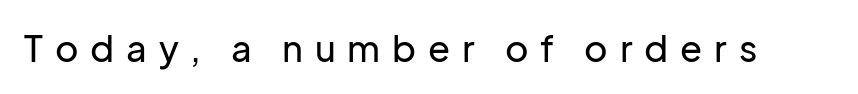
The image shows 36 px sans-serif type, upright; set unusually wide letter spacing (+0.33 em), not underlined; low stroke contrast and a medium x-height.
